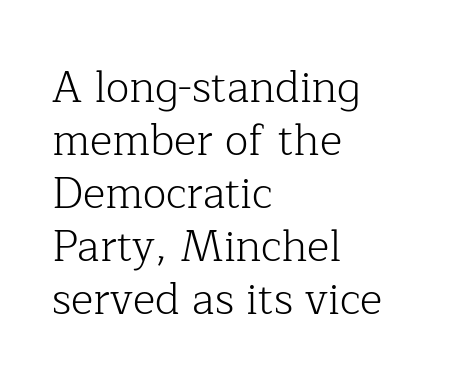
{"serif": "yes", "italic": "no", "bold": "no", "weight": "light", "width": "normal", "stroke_contrast": "low", "x_height": "medium", "monospaced": "no", "underline": "no", "align": "left", "line_spacing_ratio": 1.23, "letter_spacing": "normal", "letter_spacing_em": 0.0, "glyph_px": 43}
